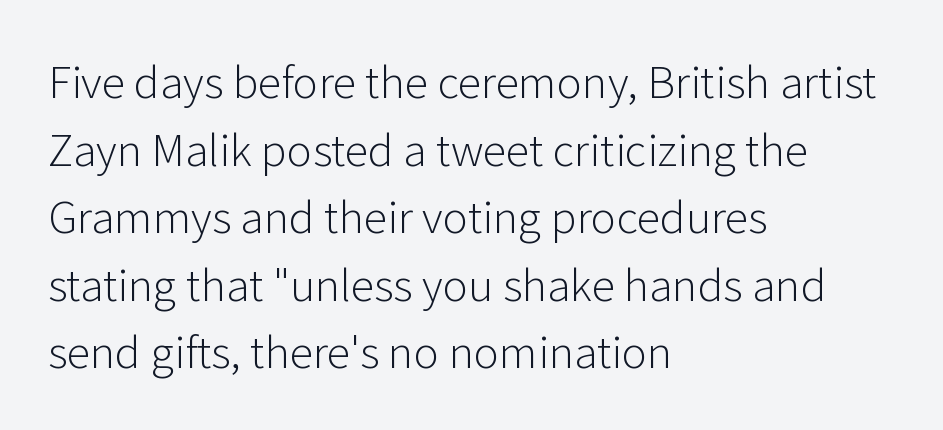
The image shows 43 px light sans-serif type, upright; set left-aligned, normal line spacing (1.57x), normal letter spacing, not underlined; low stroke contrast and a medium x-height.
